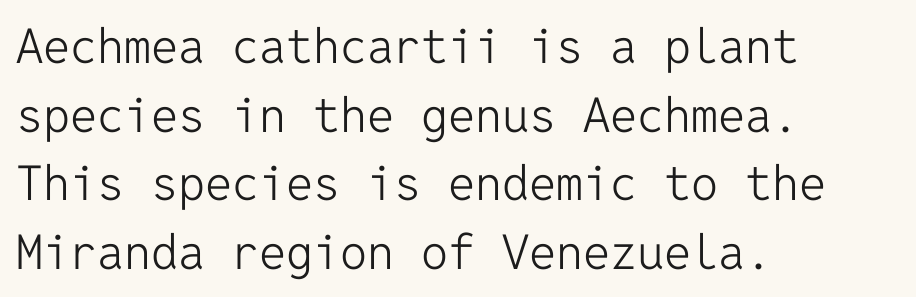
{"serif": "no", "italic": "no", "bold": "no", "weight": "light", "width": "normal", "stroke_contrast": "low", "x_height": "medium", "monospaced": "yes", "underline": "no", "align": "left", "line_spacing": "normal", "line_spacing_ratio": 1.43, "letter_spacing": "normal", "letter_spacing_em": 0.0, "glyph_px": 48}
